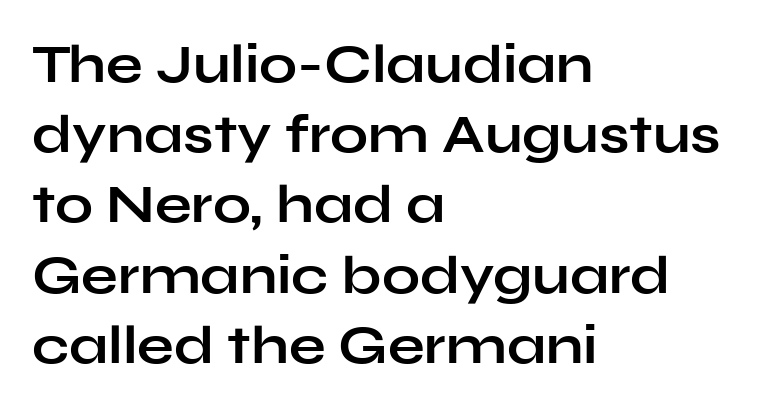
The lettering stays uniformly vertical, giving the passage a roman look. Any mark beneath the type? The region is blank. The lines are quadded left. A sans-serif font was chosen for this passage. Is this a fixed-width face? No — the glyphs have proportional, varying widths. Characters follow at the spacing the type designer built in.
